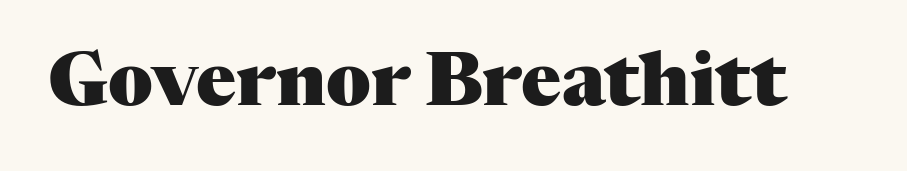
{"serif": "yes", "italic": "no", "bold": "yes", "weight": "heavy", "width": "normal", "stroke_contrast": "medium", "x_height": "medium", "monospaced": "no", "underline": "no", "letter_spacing": "normal", "letter_spacing_em": 0.0, "glyph_px": 74}
